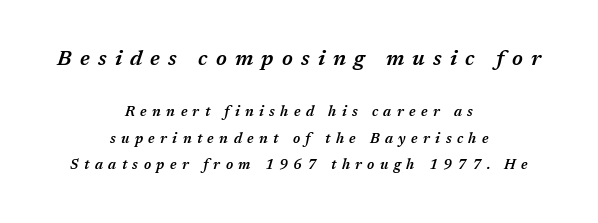
The image shows 21 px text type, italic (leaning right); set centered, line spacing 1.89x, unusually wide letter spacing (+0.39 em), not underlined; the first (top) block is 1.5x larger.
